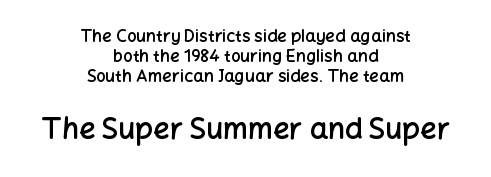
{"serif": "no", "italic": "no", "bold": "semi", "weight": "semibold", "width": "normal", "stroke_contrast": "low", "x_height": "medium", "monospaced": "no", "underline": "no", "align": "center", "line_spacing_ratio": 1.19, "letter_spacing": "normal", "letter_spacing_em": 0.0, "larger_block": "second", "size_ratio": 1.71, "glyph_px": 29}
